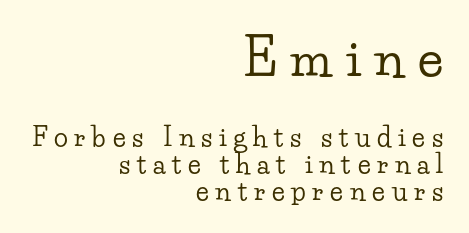
{"serif": "yes", "italic": "no", "width": "wide", "stroke_contrast": "low", "x_height": "small", "monospaced": "no", "underline": "no", "align": "right", "line_spacing": "tight", "line_spacing_ratio": 1.04, "letter_spacing": "wide", "letter_spacing_em": 0.26, "larger_block": "first", "size_ratio": 1.96, "glyph_px": 51}
